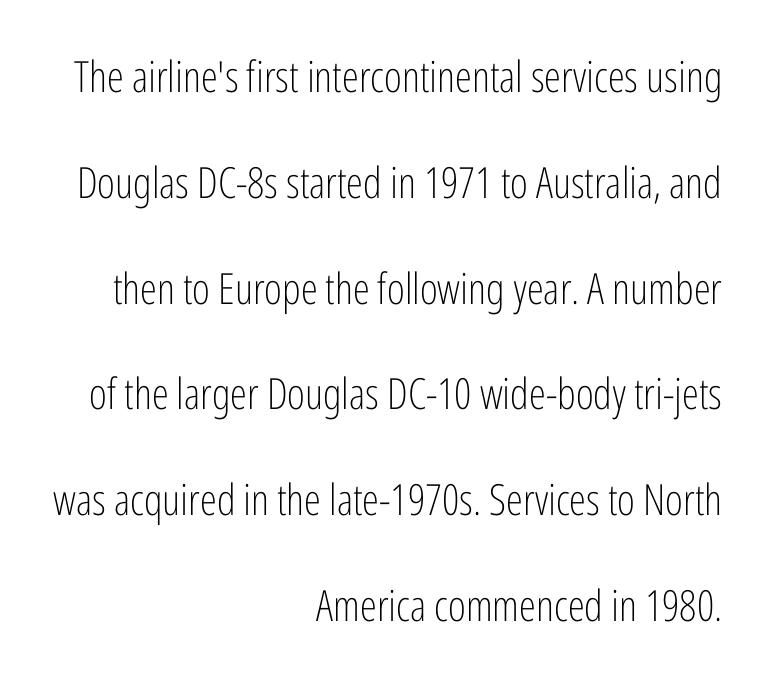
Q: Is the text bold? A: No.
Q: Is the text italic (slanted)? A: No, it is upright.
Q: Is the typeface a serif or a sans-serif typeface? A: Sans-serif.
Q: Is the text underlined? A: No.
Q: How is the paragraph aligned? A: Right-aligned.
Q: Is the spacing between letters normal or unusually wide? A: Normal.
Q: Is the spacing between lines tight, normal or loose? A: Loose.
Q: Width (condensed, normal, or wide)? A: Condensed.
Q: Stroke contrast? A: Low.
Q: x-height? A: Medium.
Q: Monospaced? A: No.
